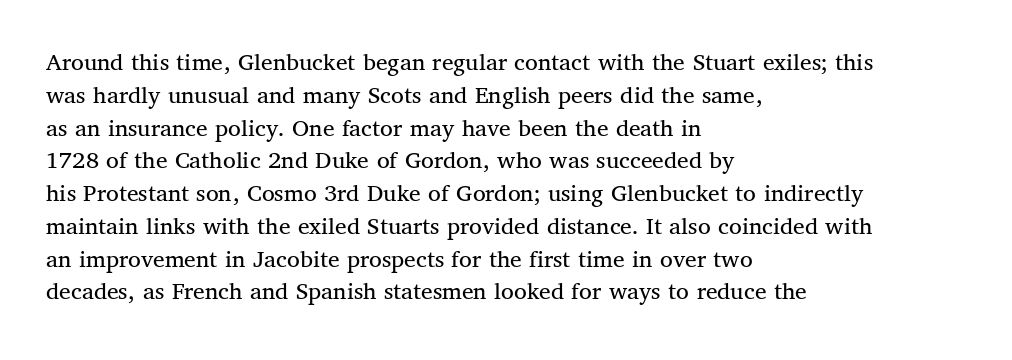
The image shows 26 px text type, upright; set left-aligned, normal line spacing (1.26x), normal letter spacing, not underlined.
